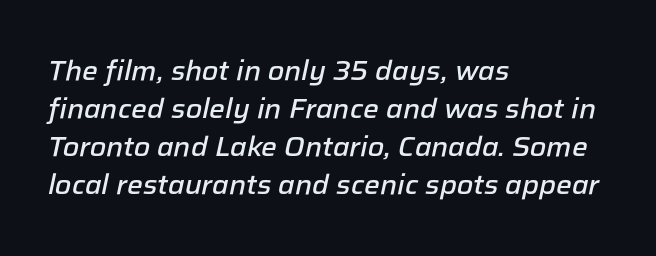
The image shows 28 px semibold type, italic (leaning right); set left-aligned, normal line spacing (1.36x), normal letter spacing, not underlined; low stroke contrast and a medium x-height.
